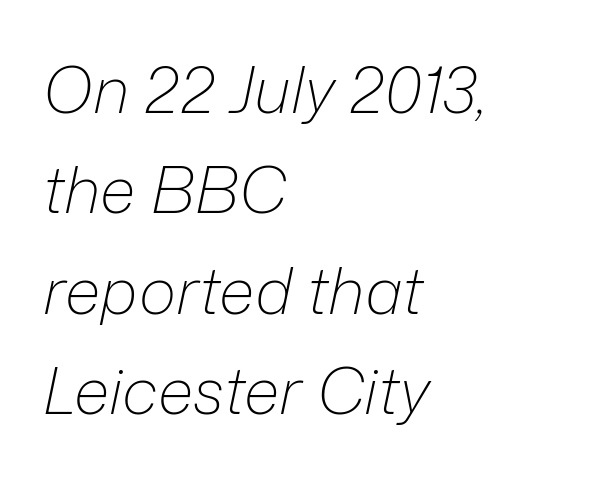
{"italic": "yes", "lean": "right", "slant_degrees": 12, "bold": "no", "weight": "light", "width": "normal", "stroke_contrast": "low", "x_height": "medium", "monospaced": "no", "underline": "no", "align": "left", "line_spacing": "normal", "line_spacing_ratio": 1.57, "letter_spacing": "normal", "letter_spacing_em": 0.0, "glyph_px": 64}
